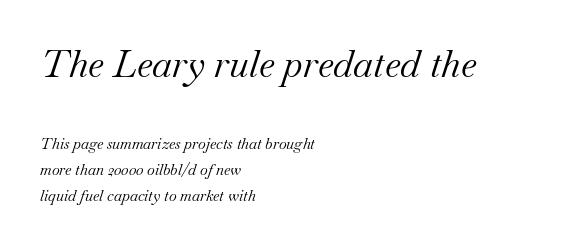
Clear beneath every line of the passage. Observe the lean: these are italic letterforms. The rendering uses natural spacing where letterforms have individual widths. Small tapered or slab feet sit at the stroke ends, so this counts as serif. Glyph-to-glyph distance matches everyday printed text. The designer gave the opening block more size than the closing block.
